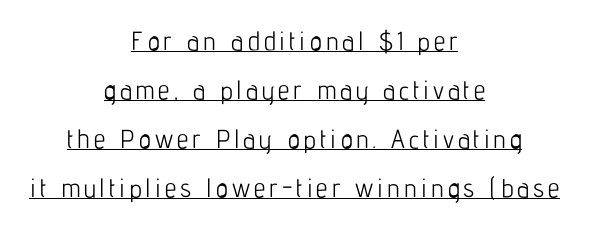
The typesetter has applied underlining to the passage shown. Leftover space on each line is divided equally before and after the words. Rendered with straight, roman letterforms. Heaviness? Minimal to ordinary, like unemphasized prose.
